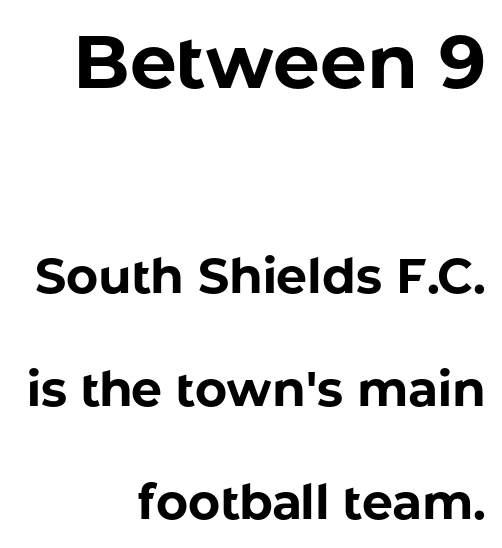
Spacing between characters is what you'd get straight out of the box. Is this a fixed-width face? No — the glyphs have proportional, varying widths. You can tell from the bare stems that sans-serif type was used. Layout note: lines flush right.
